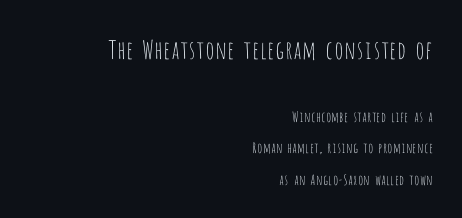
{"italic": "no", "bold": "no", "underline": "no", "align": "right", "line_spacing": "loose", "line_spacing_ratio": 2.24, "letter_spacing": "normal", "letter_spacing_em": 0.0, "larger_block": "first", "size_ratio": 1.79, "glyph_px": 25}
